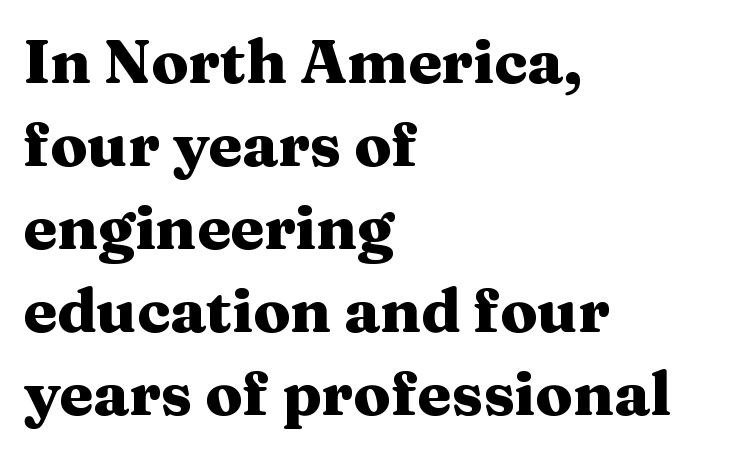
{"serif": "yes", "italic": "no", "bold": "yes", "weight": "heavy", "width": "wide", "stroke_contrast": "medium", "x_height": "medium", "monospaced": "no", "underline": "no", "align": "left", "line_spacing": "normal", "line_spacing_ratio": 1.36, "letter_spacing": "normal", "letter_spacing_em": 0.0, "glyph_px": 61}
